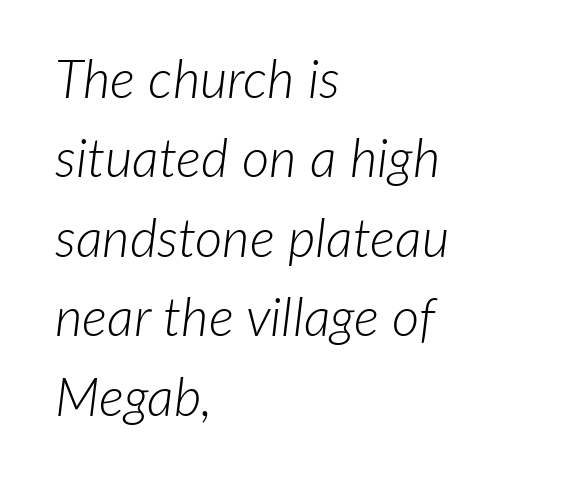
Q: Is the text bold? A: No.
Q: Is the text italic (slanted)? A: Yes, it leans right by about 7 degrees.
Q: Is the text underlined? A: No.
Q: How is the paragraph aligned? A: Left-aligned.
Q: Is the spacing between letters normal or unusually wide? A: Normal.
Q: Is the spacing between lines tight, normal or loose? A: Normal.
Q: Width (condensed, normal, or wide)? A: Normal.
Q: Stroke contrast? A: Low.
Q: x-height? A: Medium.
Q: Monospaced? A: No.
